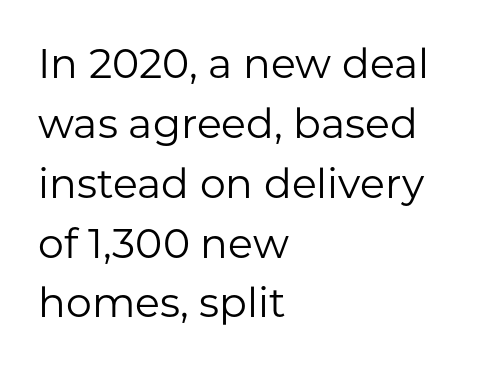
Q: Is the text bold? A: No.
Q: Is the text italic (slanted)? A: No, it is upright.
Q: Is the typeface a serif or a sans-serif typeface? A: Sans-serif.
Q: Is the text underlined? A: No.
Q: How is the paragraph aligned? A: Left-aligned.
Q: Is the spacing between letters normal or unusually wide? A: Normal.
Q: Is the spacing between lines tight, normal or loose? A: Normal.
Q: Width (condensed, normal, or wide)? A: Normal.
Q: Stroke contrast? A: Low.
Q: x-height? A: Medium.
Q: Monospaced? A: No.
